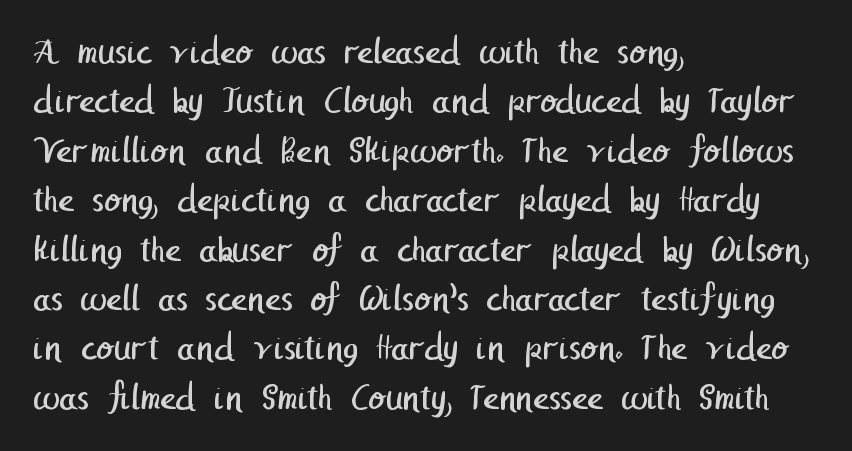
The image shows 38 px regular-weight sans-serif type; set left-aligned, normal line spacing (1.3x), normal letter spacing, not underlined; low stroke contrast and a medium x-height.
